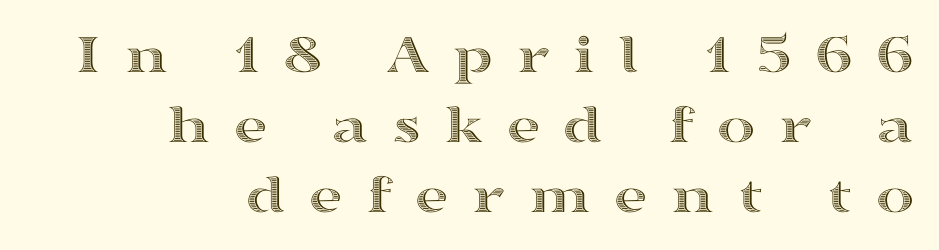
The gaps between neighbouring characters are conspicuously large. The axis of the letterforms is exactly vertical. Varying glyph widths throughout — classic text-font behaviour. Descenders are the only things crossing below the line. Horizontal alignment here is rightward, an uncommon choice for prose.
